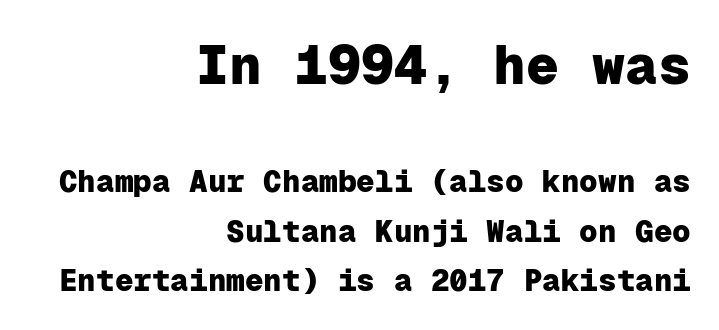
{"serif": "no", "italic": "no", "bold": "yes", "weight": "heavy", "width": "normal", "stroke_contrast": "low", "x_height": "medium", "monospaced": "yes", "underline": "no", "align": "right", "line_spacing": "normal", "line_spacing_ratio": 1.6, "letter_spacing": "normal", "letter_spacing_em": 0.0, "larger_block": "first", "size_ratio": 1.77, "glyph_px": 55}
